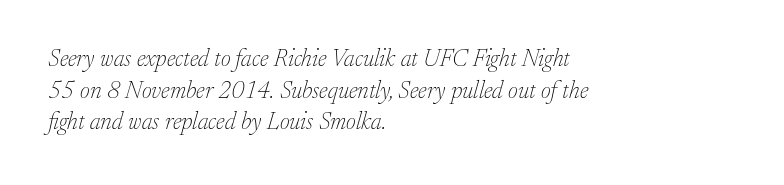
{"italic": "yes", "lean": "right", "slant_degrees": 17, "bold": "no", "underline": "no", "align": "left", "line_spacing": "normal", "line_spacing_ratio": 1.32, "letter_spacing": "normal", "letter_spacing_em": 0.0, "glyph_px": 24}
